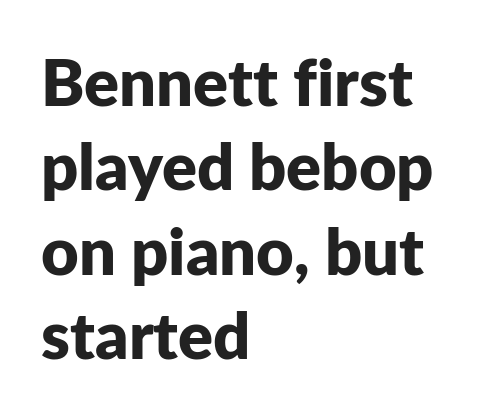
Does the weight exceed regular? Yes, all the way to bold. Between one letter and the next there's only the usual sliver of space. Bare-footed words on every line. The leading is moderate, giving the passage an even texture.
